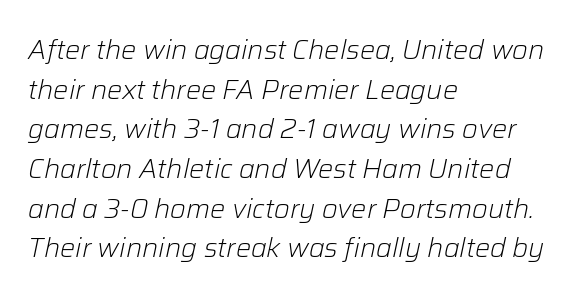
Each stroke keeps to a modest, everyday thickness or less. Glyph-to-glyph distance matches everyday printed text. Left-aligned paragraph, ragged on the right. Rendered with sloped, italic letterforms.
